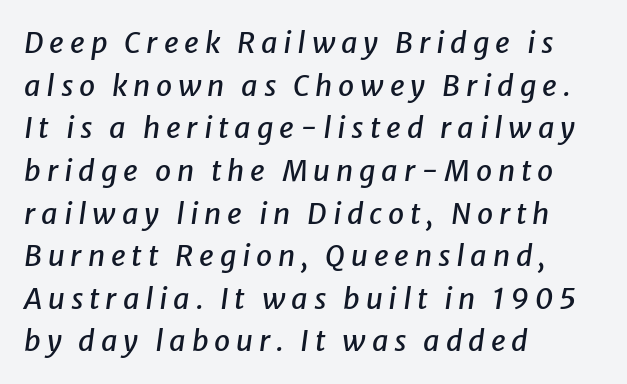
Q: Is the text italic (slanted)? A: Yes, it leans right by about 8 degrees.
Q: Is the text underlined? A: No.
Q: How is the paragraph aligned? A: Left-aligned.
Q: Is the spacing between letters normal or unusually wide? A: Unusually wide.
Q: Is the spacing between lines tight, normal or loose? A: Normal.
Q: Width (condensed, normal, or wide)? A: Normal.
Q: Stroke contrast? A: Low.
Q: x-height? A: Medium.
Q: Monospaced? A: No.
